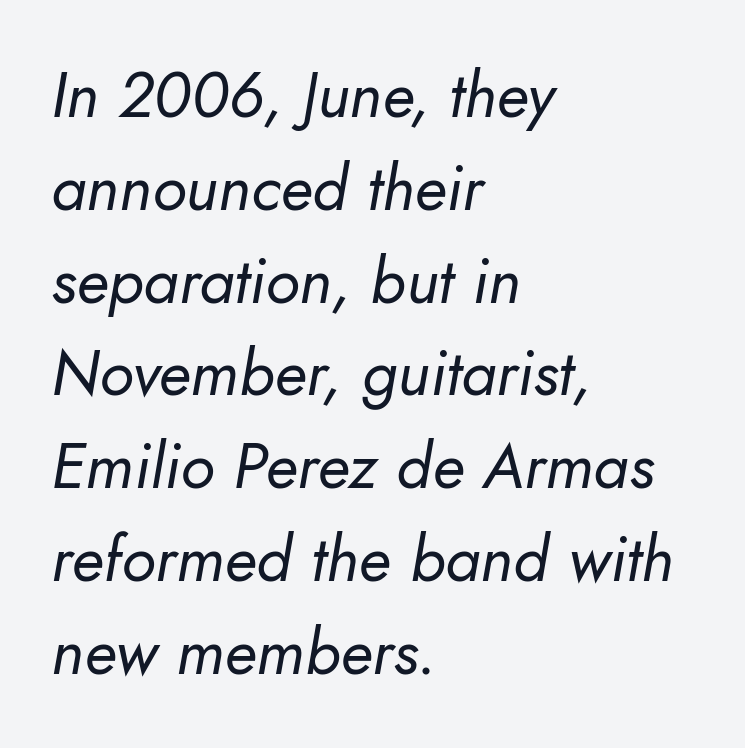
Q: Is the text bold? A: No.
Q: Is the text italic (slanted)? A: Yes, it leans right by about 10 degrees.
Q: Is the text underlined? A: No.
Q: How is the paragraph aligned? A: Left-aligned.
Q: Is the spacing between letters normal or unusually wide? A: Normal.
Q: Is the spacing between lines tight, normal or loose? A: Normal.
Q: Width (condensed, normal, or wide)? A: Normal.
Q: Stroke contrast? A: Low.
Q: x-height? A: Small.
Q: Monospaced? A: No.
